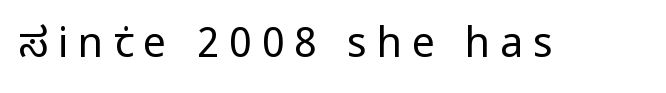
{"serif": "no", "italic": "no", "bold": "no", "weight": "regular", "width": "condensed", "stroke_contrast": "low", "x_height": "large", "monospaced": "no", "underline": "no", "letter_spacing": "wide", "letter_spacing_em": 0.24, "glyph_px": 41}
